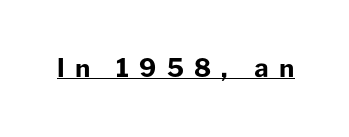
Q: Is the text bold? A: Yes.
Q: Is the text italic (slanted)? A: No, it is upright.
Q: Is the text underlined? A: Yes.
Q: Is the spacing between letters normal or unusually wide? A: Unusually wide.
